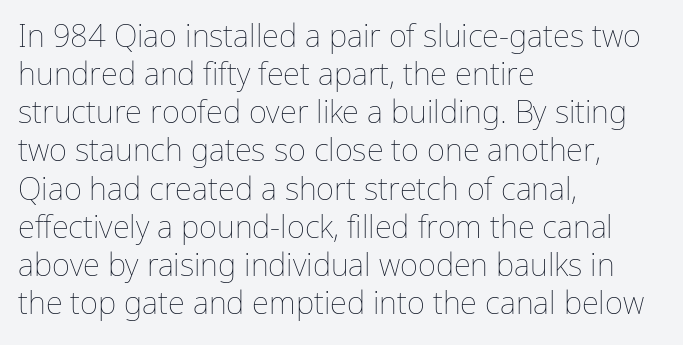
{"italic": "no", "bold": "no", "weight": "thin", "width": "normal", "stroke_contrast": "low", "x_height": "medium", "monospaced": "no", "underline": "no", "align": "left", "line_spacing_ratio": 1.23, "letter_spacing": "normal", "letter_spacing_em": 0.0, "glyph_px": 31}
